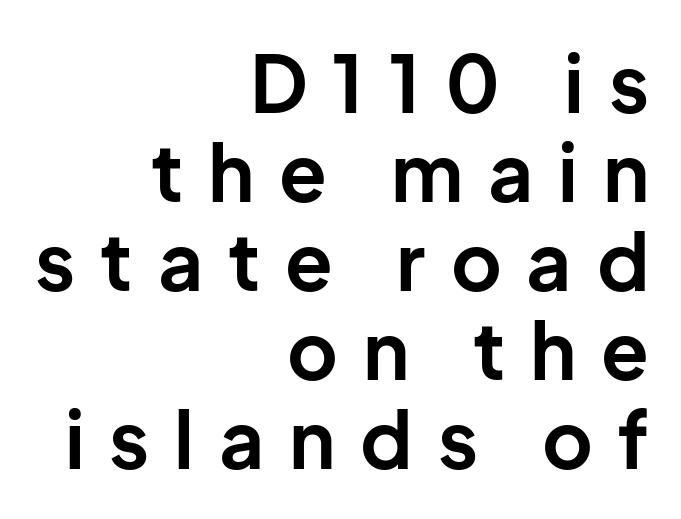
{"serif": "no", "italic": "no", "bold": "yes", "weight": "bold", "width": "normal", "stroke_contrast": "low", "x_height": "medium", "monospaced": "no", "underline": "no", "align": "right", "line_spacing": "tight", "line_spacing_ratio": 1.14, "letter_spacing": "wide", "letter_spacing_em": 0.32, "glyph_px": 78}
